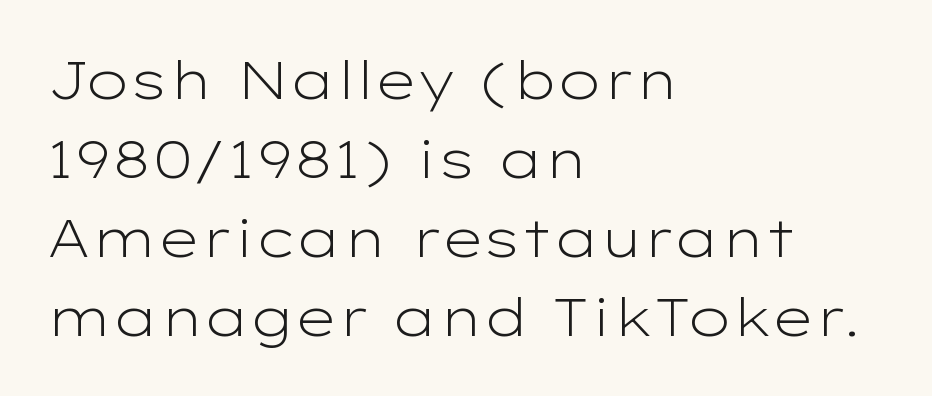
Q: Is the text bold? A: No.
Q: Is the text italic (slanted)? A: No, it is upright.
Q: Is the typeface a serif or a sans-serif typeface? A: Sans-serif.
Q: Is the text underlined? A: No.
Q: How is the paragraph aligned? A: Left-aligned.
Q: Is the spacing between letters normal or unusually wide? A: Normal.
Q: Is the spacing between lines tight, normal or loose? A: Normal.
Q: Width (condensed, normal, or wide)? A: Wide.
Q: Stroke contrast? A: Low.
Q: x-height? A: Medium.
Q: Monospaced? A: No.
